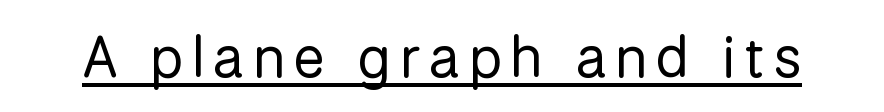
{"serif": "no", "italic": "no", "bold": "no", "weight": "regular", "width": "normal", "stroke_contrast": "low", "x_height": "medium", "monospaced": "no", "underline": "yes", "glyph_px": 58}
